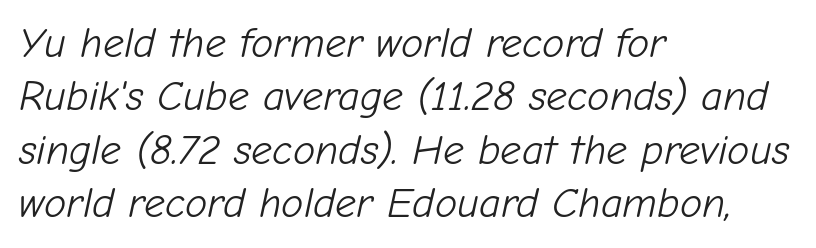
The image shows 42 px light type, italic (leaning right); set left-aligned, normal line spacing (1.27x), normal letter spacing, not underlined; low stroke contrast and a medium x-height.
